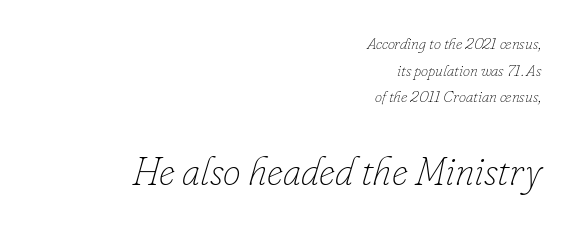
The image shows 40 px thin type, italic (leaning right); set right-aligned, normal line spacing (1.67x), normal letter spacing, not underlined; the second (bottom) block is 2.5x larger; low stroke contrast and a small x-height.
